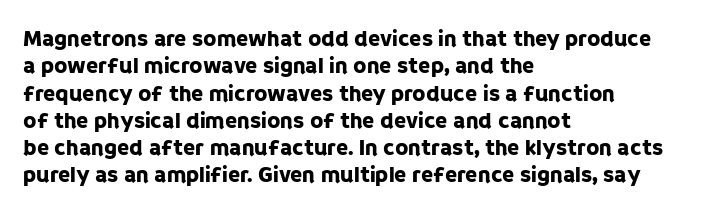
The lines are quadded left. Bare-footed words on every line. Notice how the stems are strictly vertical — no italics here. The gaps between neighbouring characters are ordinary and unremarkable.
